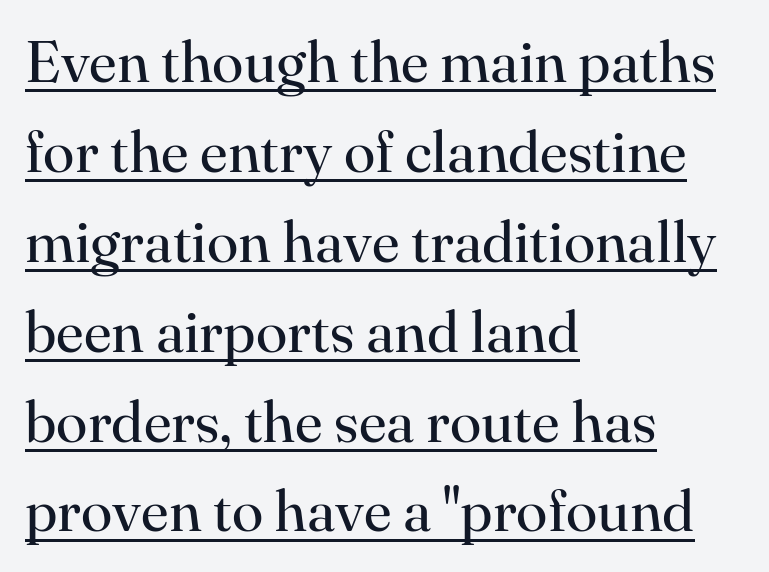
The image shows 58 px regular-weight serif type, upright; set left-aligned, normal line spacing (1.55x), normal letter spacing, underlined; high stroke contrast and a small x-height.
